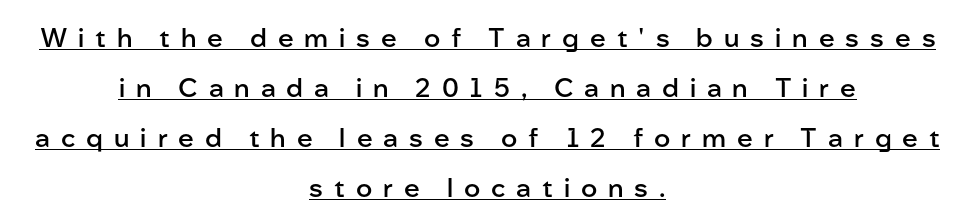
Q: Is the text bold? A: Semi-bold.
Q: Is the text italic (slanted)? A: No, it is upright.
Q: Is the text underlined? A: Yes.
Q: How is the paragraph aligned? A: Centered.
Q: Is the spacing between letters normal or unusually wide? A: Unusually wide.
Q: Is the spacing between lines tight, normal or loose? A: Loose.
